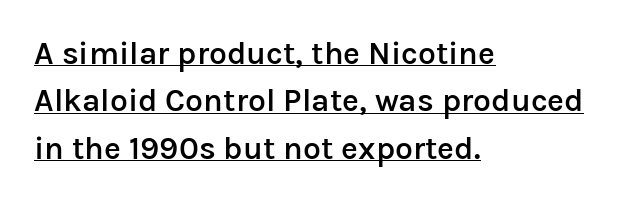
What decoration does the sample have? An underline. Bold? Not quite — semibold, heavier than regular but stopping short. Where is the straight margin? On the left. Do the characters align in a grid? No, the font is proportional. Short note: letters normally spaced.
